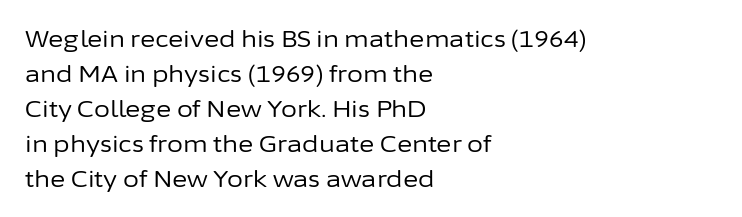
{"italic": "no", "bold": "no", "underline": "no", "align": "left", "line_spacing": "normal", "line_spacing_ratio": 1.52, "letter_spacing": "normal", "letter_spacing_em": 0.0, "glyph_px": 23}
